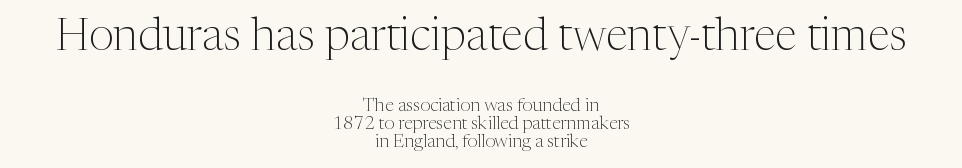
{"serif": "yes", "italic": "no", "bold": "no", "weight": "light", "width": "normal", "stroke_contrast": "medium", "x_height": "medium", "monospaced": "no", "underline": "no", "align": "center", "line_spacing": "tight", "line_spacing_ratio": 1.0, "letter_spacing": "normal", "letter_spacing_em": 0.0, "larger_block": "first", "size_ratio": 2.5, "glyph_px": 45}
